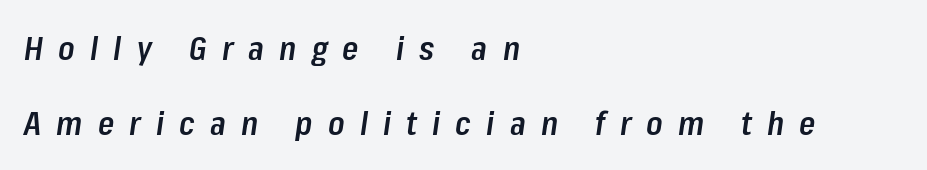
The image shows 33 px semibold, condensed type, italic (leaning right); set left-aligned, loose line spacing (2.28x), unusually wide letter spacing (+0.46 em), not underlined; low stroke contrast and a medium x-height.
